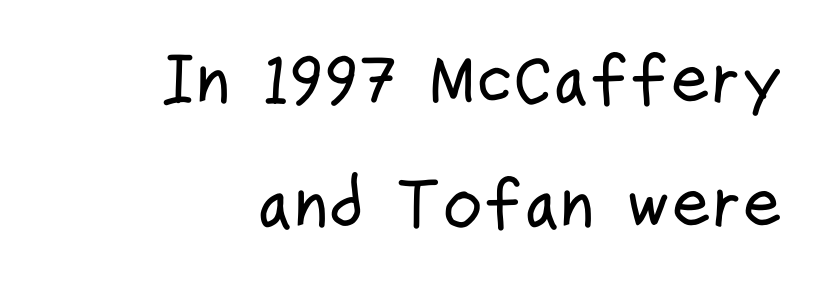
{"serif": "no", "italic": "no", "width": "condensed", "stroke_contrast": "low", "x_height": "medium", "monospaced": "no", "underline": "no", "align": "right", "line_spacing_ratio": 1.8, "letter_spacing": "normal", "letter_spacing_em": 0.0, "glyph_px": 69}
